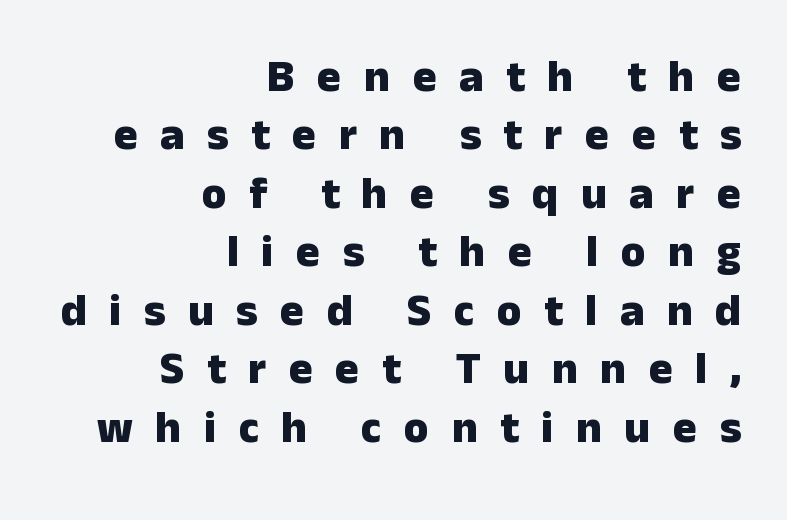
{"serif": "no", "italic": "no", "bold": "yes", "weight": "heavy", "width": "normal", "stroke_contrast": "low", "x_height": "medium", "monospaced": "no", "underline": "no", "align": "right", "line_spacing": "normal", "line_spacing_ratio": 1.3, "letter_spacing": "wide", "letter_spacing_em": 0.5, "glyph_px": 45}
